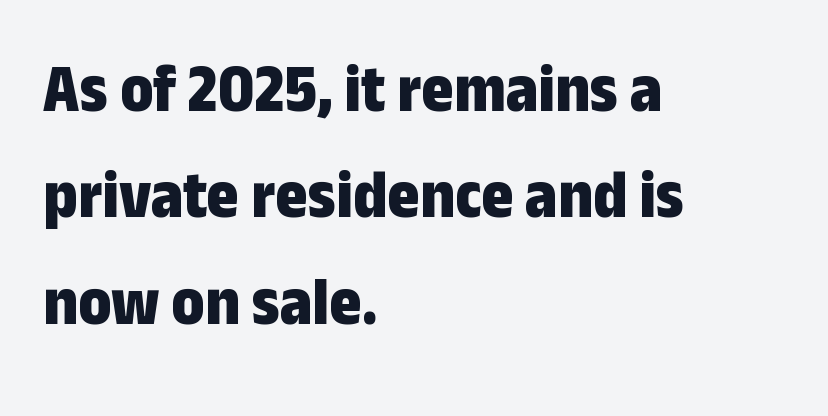
{"serif": "no", "italic": "no", "bold": "yes", "weight": "bold", "width": "condensed", "stroke_contrast": "low", "x_height": "medium", "monospaced": "no", "underline": "no", "align": "left", "line_spacing": "normal", "line_spacing_ratio": 1.54, "letter_spacing": "normal", "letter_spacing_em": 0.0, "glyph_px": 69}
